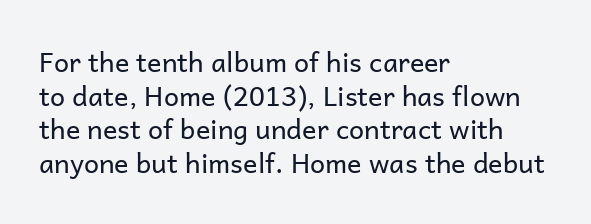
Q: Is the text bold? A: No.
Q: Is the text italic (slanted)? A: No, it is upright.
Q: Is the text underlined? A: No.
Q: How is the paragraph aligned? A: Left-aligned.
Q: Is the spacing between letters normal or unusually wide? A: Normal.
Q: Is the spacing between lines tight, normal or loose? A: Normal.
